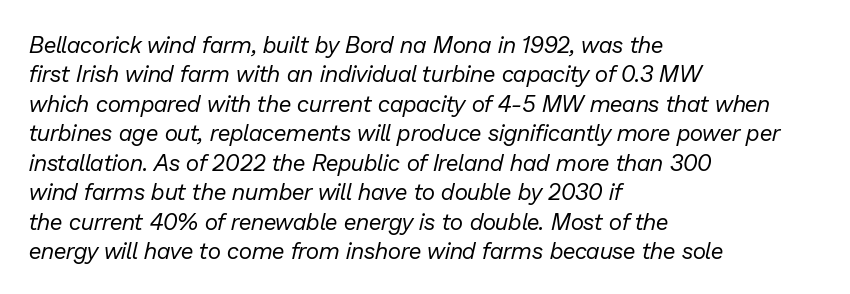
The image shows 23 px text type, italic (leaning right); set left-aligned, normal line spacing (1.28x), normal letter spacing, not underlined.
